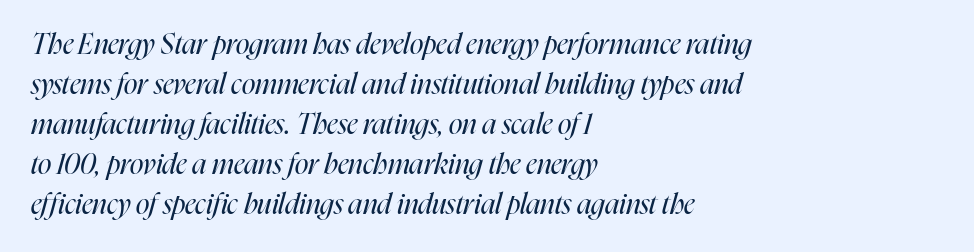
The rendering uses a moderate line-height, typical for paragraphs. Would a proofreader flag this as italicized? Yes. Letter spacing: default. Line beginnings align vertically; line endings do not. Note the varied advance widths — an 'i' is clearly narrower than an 'm'. The strip under each line holds only bare page.
